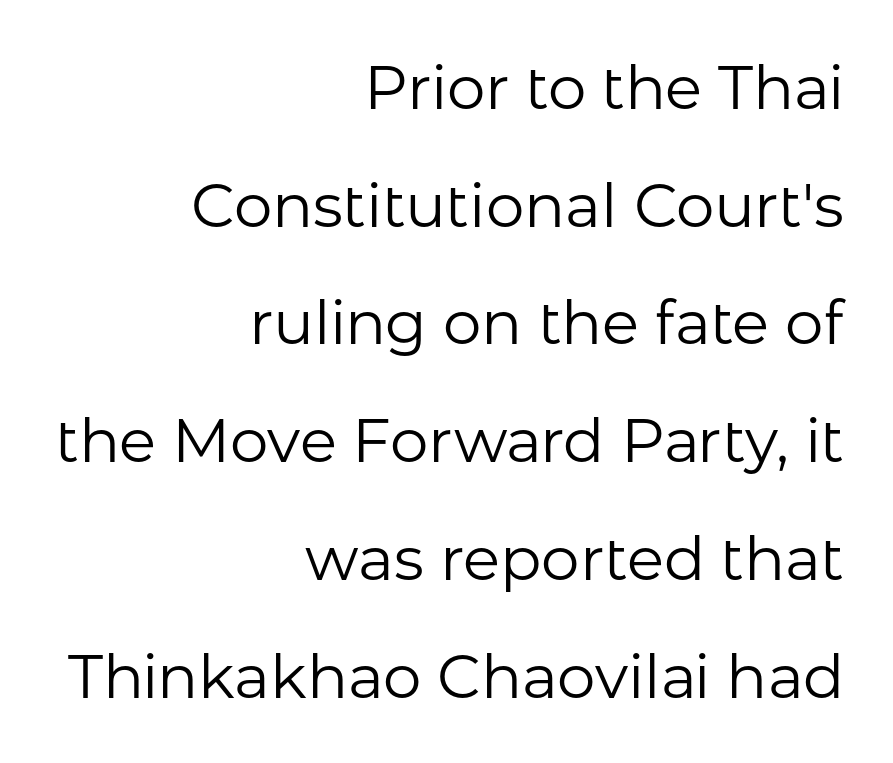
{"serif": "no", "italic": "no", "bold": "no", "weight": "regular", "width": "normal", "stroke_contrast": "low", "x_height": "medium", "monospaced": "no", "underline": "no", "align": "right", "line_spacing": "loose", "line_spacing_ratio": 1.93, "letter_spacing": "normal", "letter_spacing_em": 0.0, "glyph_px": 61}
